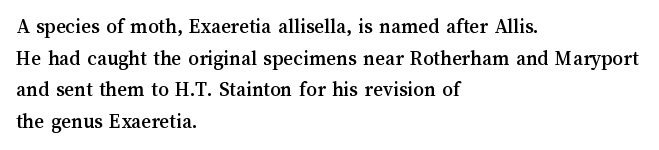
Has an underline been added? It has not. Do the letters lean? They stand straight. Notice how descenders clear the ascenders below comfortably — that's standard leading. The line texture is even and compact thanks to regular tracking.
